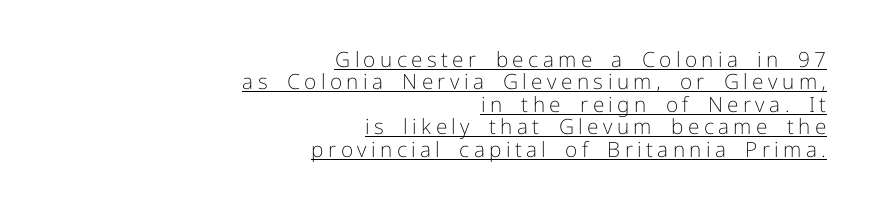
Glyph-to-glyph distance is far greater than everyday printed text. Honestly, the rows look squashed on top of each other. Decoration check: the copy is underlined. A flush-right, rag-left setting is used for this passage. No italicization has been applied; the sample stays upright.
